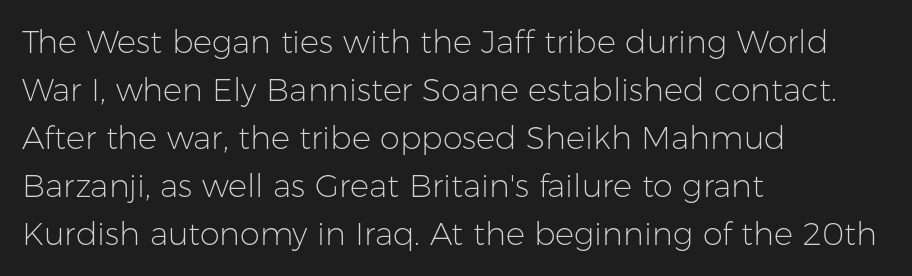
{"serif": "no", "italic": "no", "bold": "no", "weight": "light", "width": "normal", "stroke_contrast": "low", "x_height": "medium", "monospaced": "no", "underline": "no", "align": "left", "line_spacing": "normal", "line_spacing_ratio": 1.5, "letter_spacing": "normal", "letter_spacing_em": 0.0, "glyph_px": 32}
